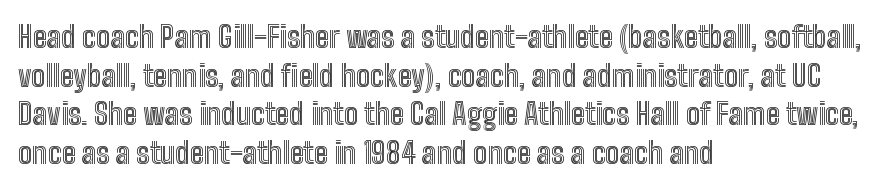
Quick note: not italic, upright. A typesetter would call this proportional, since set widths differ per character. Successive baselines arrive at the customary interval. Tracking value appears to be zero — textbook default spacing.
